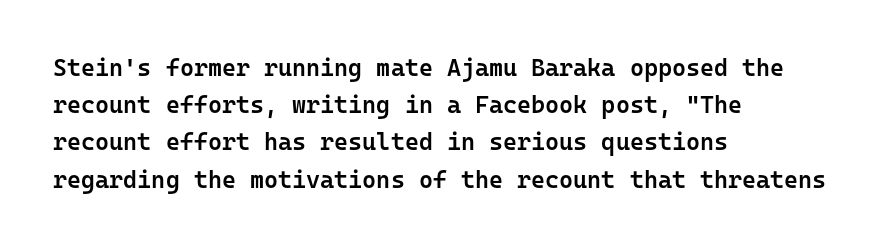
Q: Is the text bold? A: Semi-bold.
Q: Is the text italic (slanted)? A: No, it is upright.
Q: Is the text underlined? A: No.
Q: How is the paragraph aligned? A: Left-aligned.
Q: Is the spacing between letters normal or unusually wide? A: Normal.
Q: Is the spacing between lines tight, normal or loose? A: Normal.
